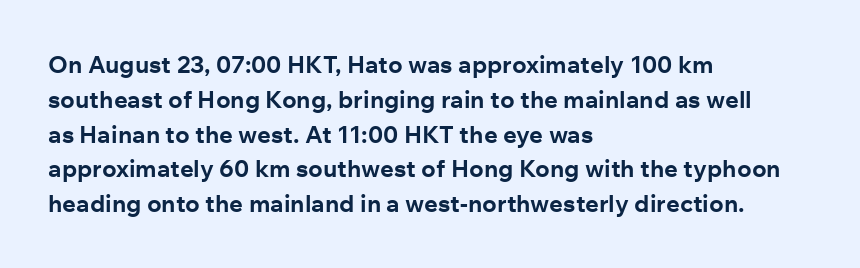
Q: Is the text bold? A: Yes.
Q: Is the text italic (slanted)? A: No, it is upright.
Q: Is the text underlined? A: No.
Q: How is the paragraph aligned? A: Left-aligned.
Q: Is the spacing between letters normal or unusually wide? A: Normal.
Q: Is the spacing between lines tight, normal or loose? A: Normal.
